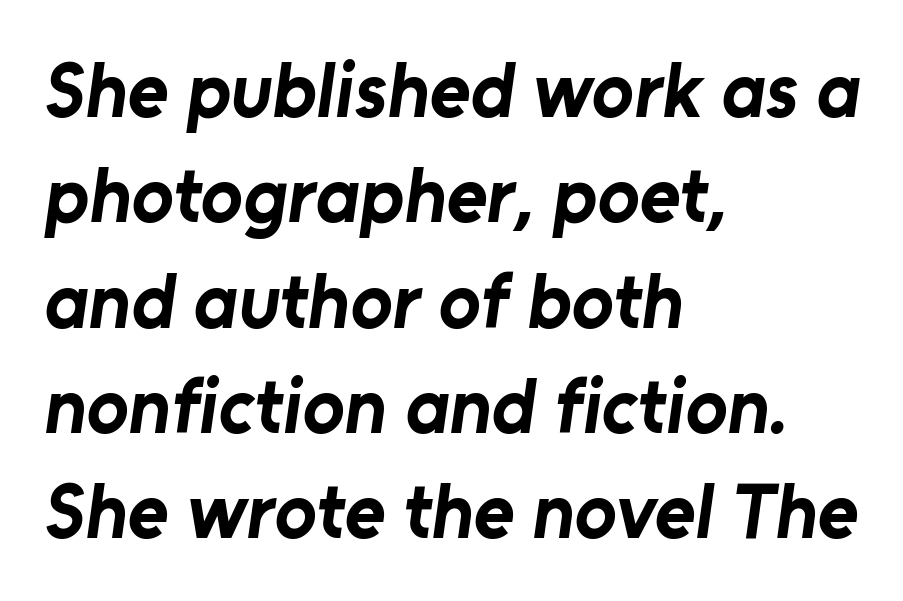
{"serif": "no", "bold": "yes", "weight": "bold", "width": "normal", "stroke_contrast": "low", "x_height": "medium", "monospaced": "no", "underline": "no", "align": "left", "line_spacing": "normal", "line_spacing_ratio": 1.35, "letter_spacing": "normal", "letter_spacing_em": 0.0, "glyph_px": 78}
